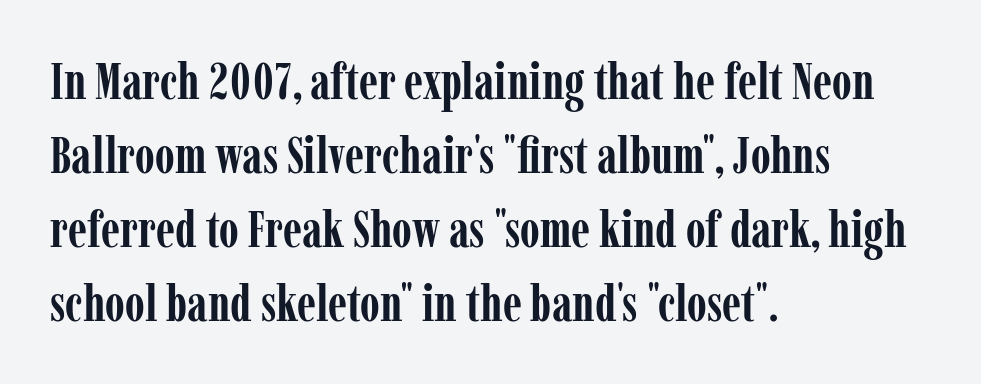
The image shows 51 px semibold, condensed serif type, upright; set left-aligned, normal line spacing (1.45x), normal letter spacing, not underlined; low stroke contrast and a medium x-height.
